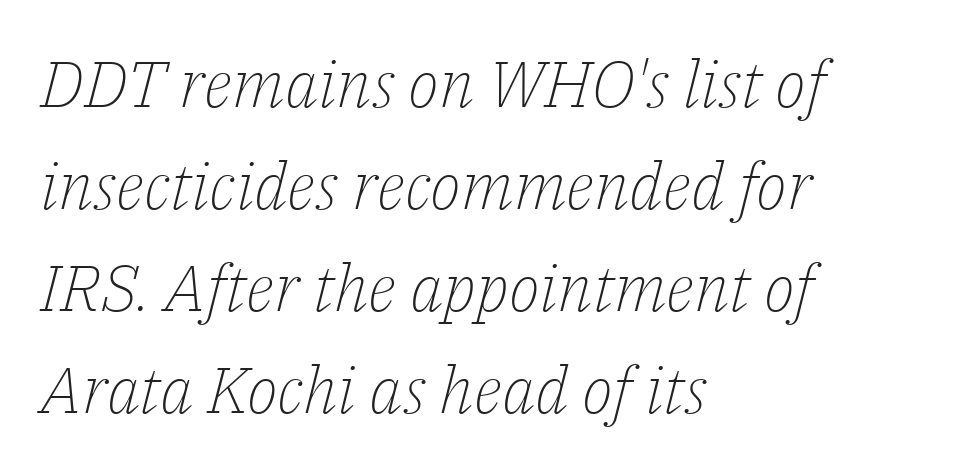
The image shows 65 px light serif type, italic (leaning right); set left-aligned, normal line spacing (1.57x), normal letter spacing, not underlined; low stroke contrast and a medium x-height.
